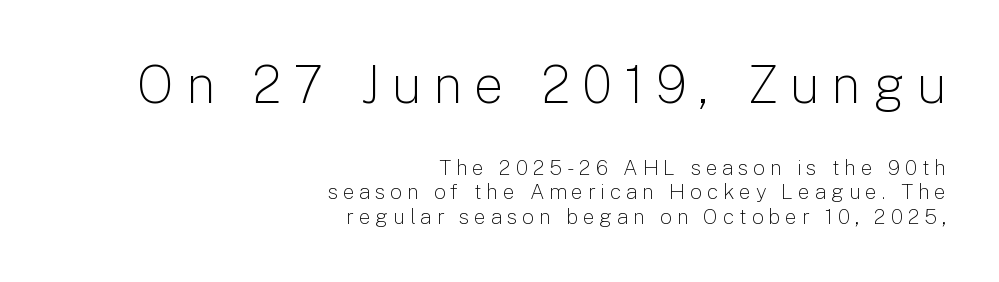
{"serif": "no", "italic": "no", "bold": "no", "weight": "light", "width": "normal", "stroke_contrast": "low", "x_height": "medium", "monospaced": "no", "underline": "no", "align": "right", "line_spacing_ratio": 1.16, "letter_spacing": "wide", "letter_spacing_em": 0.23, "larger_block": "first", "size_ratio": 2.48, "glyph_px": 52}
